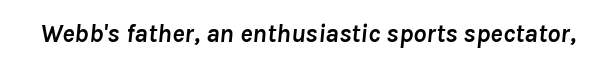
The specimen reads as italic at a glance. The space beneath each line is pristine and unruled. Is the type bold? Yes — the strokes are clearly thick and heavy. Between one letter and the next there's only the usual sliver of space.
